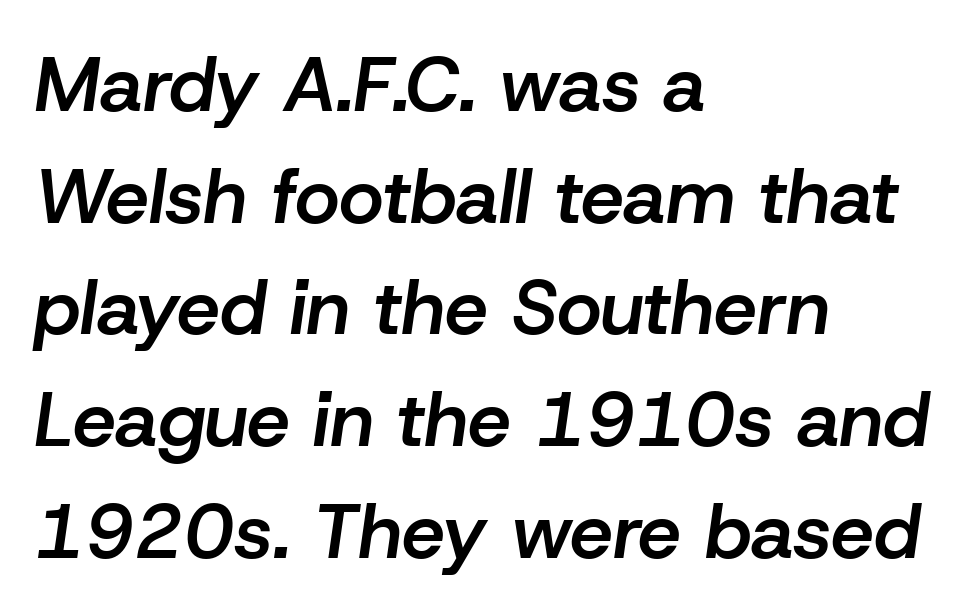
The image shows 77 px semibold type, italic (leaning right); set left-aligned, normal line spacing (1.45x), normal letter spacing, not underlined; low stroke contrast and a medium x-height.
